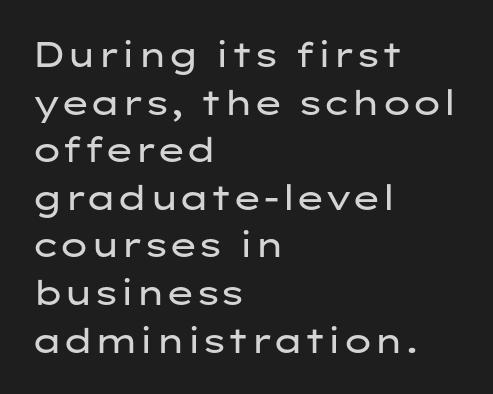
Q: Is the text bold? A: No.
Q: Is the text italic (slanted)? A: No, it is upright.
Q: Is the typeface a serif or a sans-serif typeface? A: Sans-serif.
Q: Is the text underlined? A: No.
Q: How is the paragraph aligned? A: Left-aligned.
Q: Is the spacing between letters normal or unusually wide? A: Normal.
Q: Is the spacing between lines tight, normal or loose? A: Normal.
Q: Width (condensed, normal, or wide)? A: Wide.
Q: Stroke contrast? A: Low.
Q: x-height? A: Medium.
Q: Monospaced? A: No.
